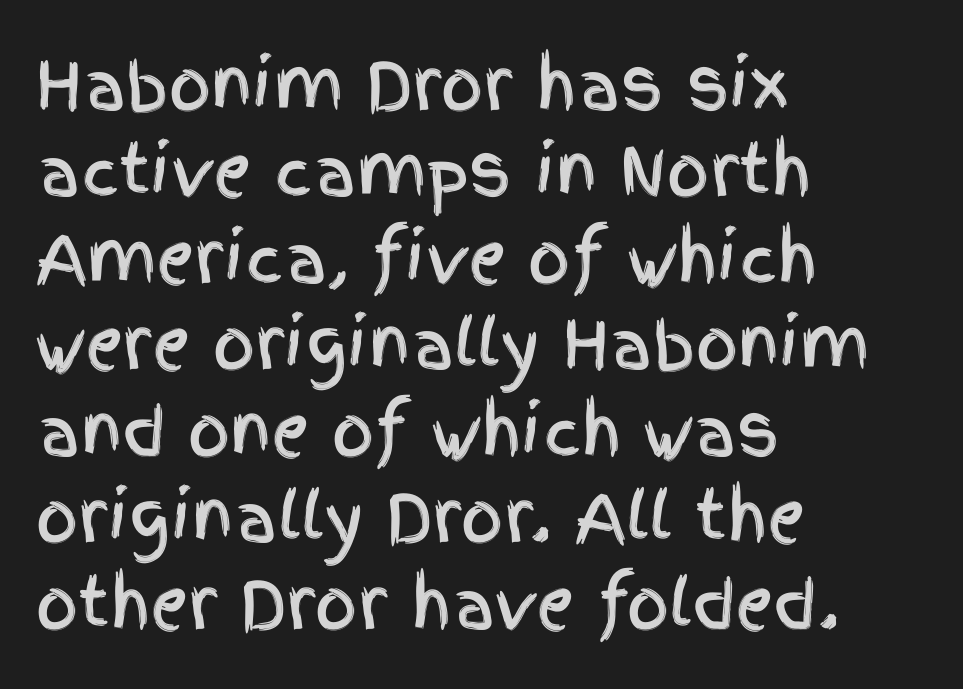
Observe the absence of serifs on each vertical stroke in this sample. The passage shown is typed in a proportional face where columns would drift. The letters sit at their default tracking, neither squeezed nor spread. Italic: no, the glyphs are upright roman. The foot of each line stays bare and open.
